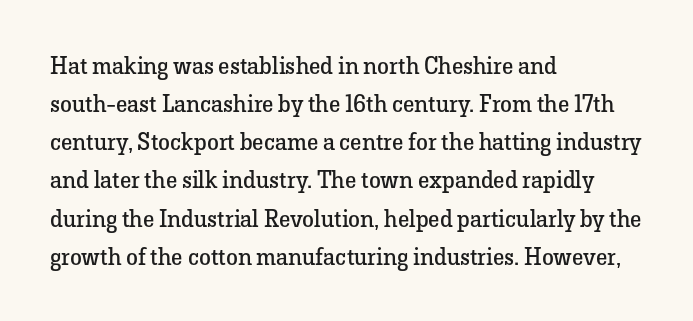
Is there much room between lines? A standard amount, neither cramped nor airy. A roman cut, with each character standing at attention. How are the letters spaced? Ordinarily, with no added tracking. This rendering features lettering with no underline. The paragraph shown leans on its left margin. The weight tops out at a normal text grade.
